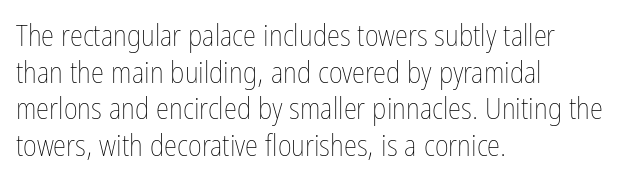
Q: Is the text bold? A: No.
Q: Is the text italic (slanted)? A: No, it is upright.
Q: Is the text underlined? A: No.
Q: How is the paragraph aligned? A: Left-aligned.
Q: Is the spacing between letters normal or unusually wide? A: Normal.
Q: Width (condensed, normal, or wide)? A: Condensed.
Q: Stroke contrast? A: Low.
Q: x-height? A: Medium.
Q: Monospaced? A: No.
